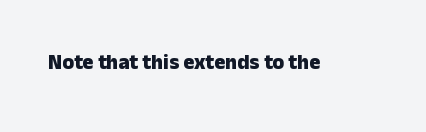
Q: Is the text bold? A: Yes.
Q: Is the text italic (slanted)? A: No, it is upright.
Q: Is the text underlined? A: No.
Q: Is the spacing between letters normal or unusually wide? A: Normal.
